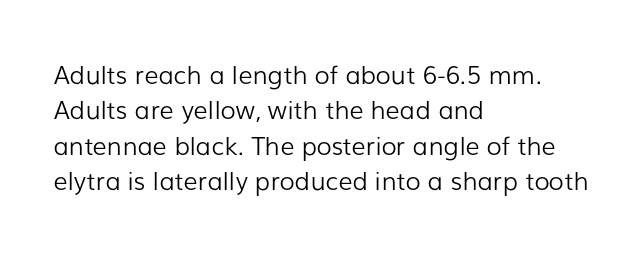
Plain, unruled lines of type. Is the type heavy? It reads as light-to-regular instead. Interline gaps are of average width in this sample. In terms of posture, this sample is upright. These lines are set flush left with a ragged right edge. Nothing unusual about the tracking: characters are spaced as the font intends.
